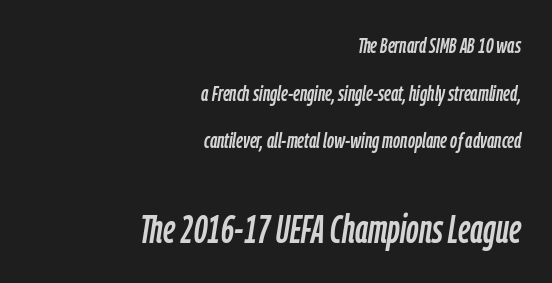
{"italic": "yes", "lean": "right", "slant_degrees": 9, "width": "condensed", "stroke_contrast": "low", "x_height": "medium", "monospaced": "no", "underline": "no", "align": "right", "line_spacing": "loose", "line_spacing_ratio": 2.16, "letter_spacing": "normal", "letter_spacing_em": 0.0, "larger_block": "second", "size_ratio": 1.77, "glyph_px": 39}
